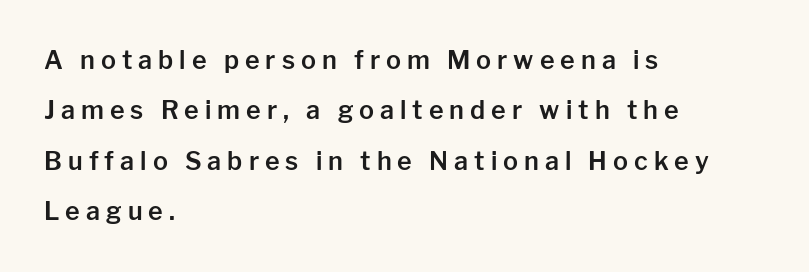
{"italic": "no", "underline": "no", "align": "left", "line_spacing": "loose", "line_spacing_ratio": 2.02, "letter_spacing": "wide", "letter_spacing_em": 0.24, "glyph_px": 25}
